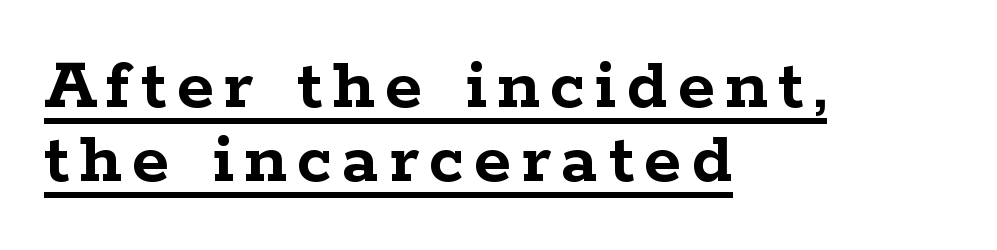
{"serif": "yes", "italic": "no", "bold": "yes", "weight": "semibold", "width": "wide", "stroke_contrast": "low", "x_height": "medium", "monospaced": "no", "underline": "yes", "align": "left", "line_spacing": "tight", "line_spacing_ratio": 0.97, "glyph_px": 76}
